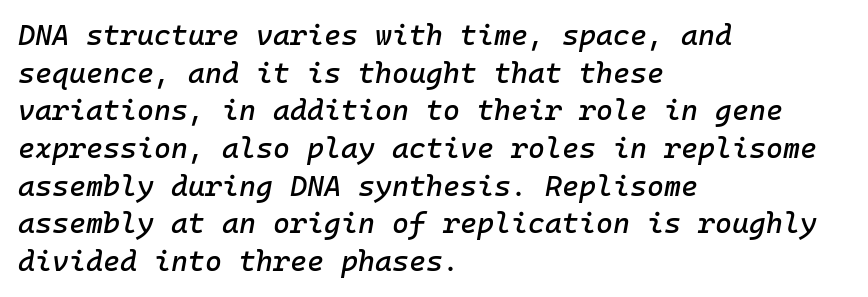
Q: Is the text italic (slanted)? A: Yes, it leans right by about 10 degrees.
Q: Is the text underlined? A: No.
Q: How is the paragraph aligned? A: Left-aligned.
Q: Is the spacing between letters normal or unusually wide? A: Normal.
Q: Is the spacing between lines tight, normal or loose? A: Normal.
Q: Width (condensed, normal, or wide)? A: Normal.
Q: Stroke contrast? A: Low.
Q: x-height? A: Medium.
Q: Monospaced? A: Yes.
